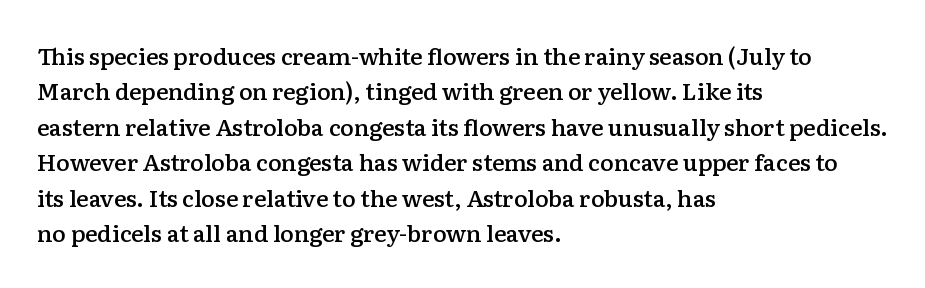
A bit beefed up — I'd call it semibold rather than bold. Upright lettering throughout. Students, observe: this is what conventionally led text looks like. The typesetter chose a ragged-right arrangement here. The rendering keeps characters at their native spacing. Only glyphs here, with clear space below each row.
